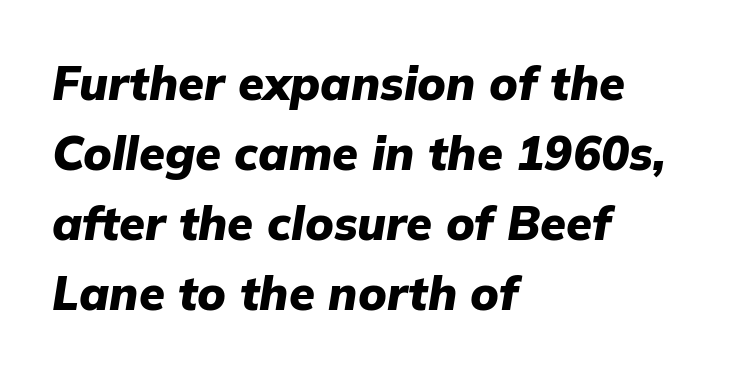
The image shows 47 px heavy type, italic (leaning right); set left-aligned, normal line spacing (1.49x), normal letter spacing, not underlined; low stroke contrast and a medium x-height.
